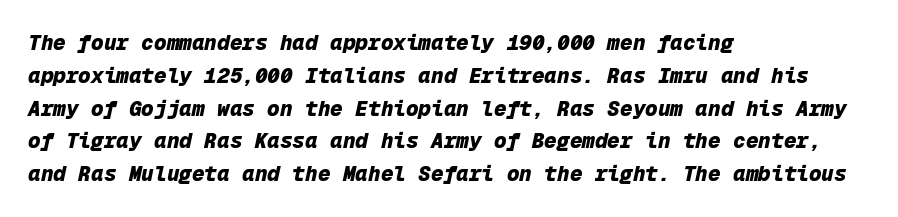
Type without underlining. Left-aligned paragraph, ragged on the right. Is the type slanted? Yes — the strokes lean at a clear angle. Caption: standard tracking, unaltered.
